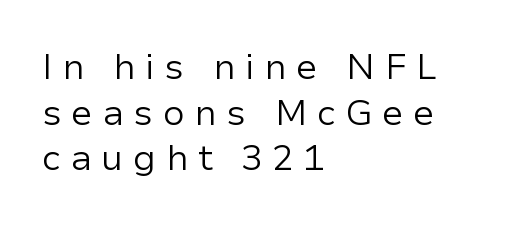
The image shows 36 px regular-weight sans-serif type, upright; set left-aligned, normal line spacing (1.27x), unusually wide letter spacing (+0.26 em), not underlined; low stroke contrast and a medium x-height.
